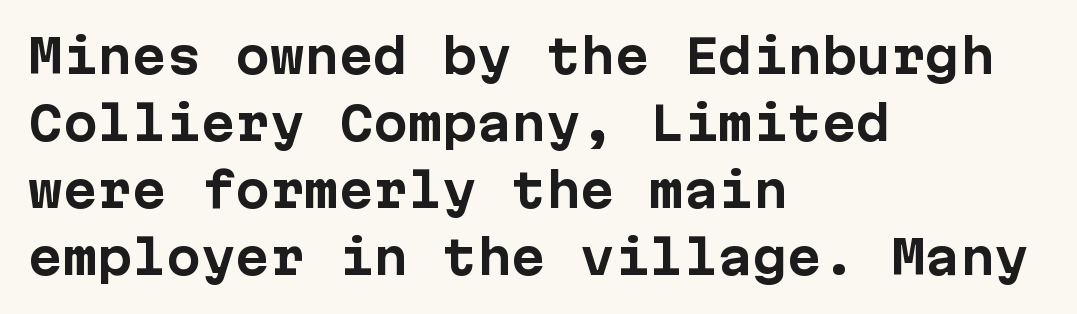
Rendered with straight, roman letterforms. Are there feet on the stems? There aren't — it's a sans. Every letter is thick-stroked: bold, no question. Here the designer chose a console-style face with uniform glyph widths. This sample uses plain, unmodified letter spacing.
